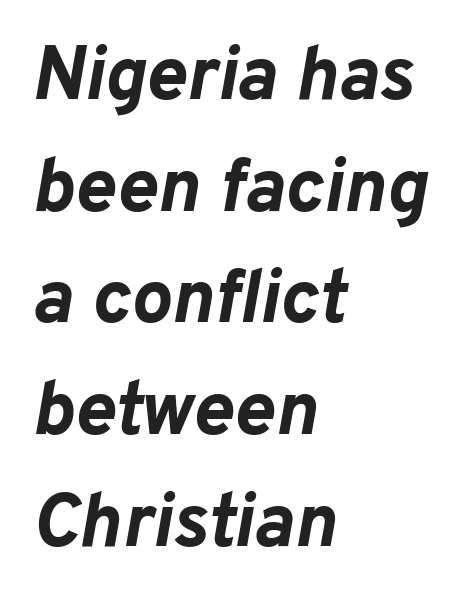
The image shows 76 px bold type, italic (leaning right); set left-aligned, normal line spacing (1.47x), normal letter spacing, not underlined; low stroke contrast and a medium x-height.
